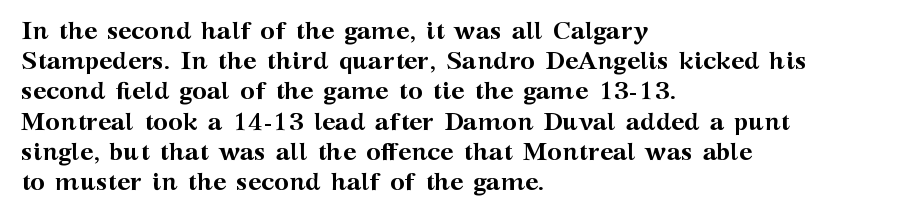
The image shows 25 px bold type, upright; set left-aligned, line spacing 1.21x, normal letter spacing, not underlined.
